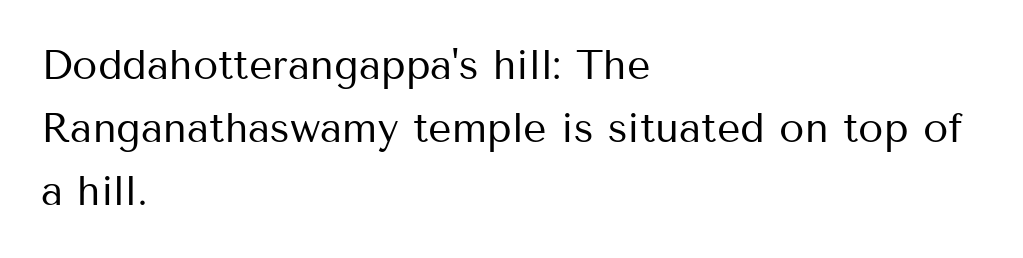
The image shows 41 px regular-weight sans-serif type, upright; set left-aligned, normal line spacing (1.54x), normal letter spacing, not underlined; medium stroke contrast and a medium x-height.
